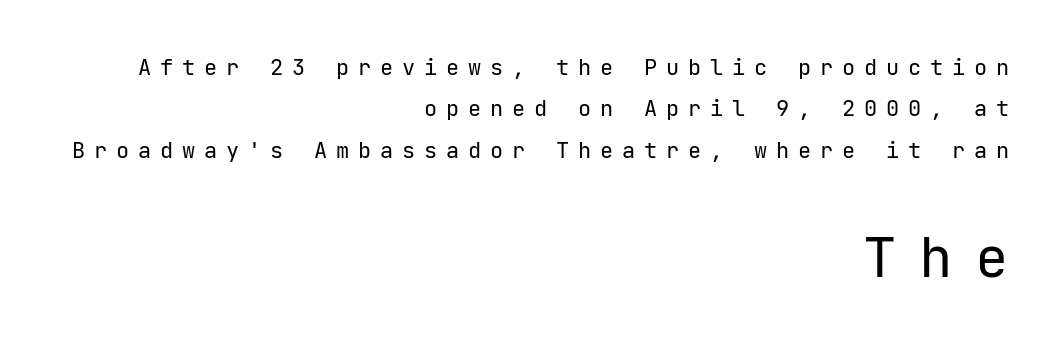
{"serif": "no", "italic": "no", "bold": "no", "weight": "regular", "width": "normal", "stroke_contrast": "low", "x_height": "medium", "monospaced": "yes", "underline": "no", "align": "right", "line_spacing_ratio": 1.88, "letter_spacing": "wide", "letter_spacing_em": 0.4, "larger_block": "second", "size_ratio": 2.55, "glyph_px": 56}
